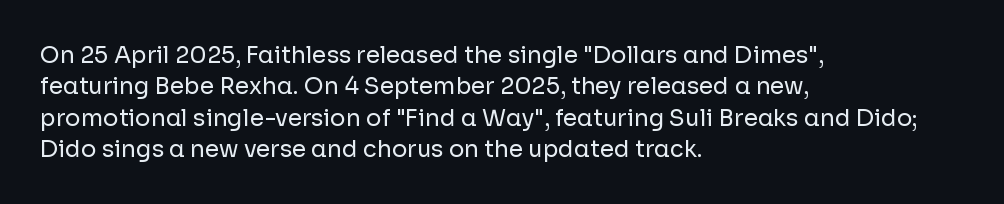
One glance says typical: line gaps are just what's usual. What stands out about the letter spacing? Nothing — it is the standard amount. This reads as an unemphasized weight, regular at the heaviest. The text block is weighted toward the left margin, trailing off unevenly rightward. Descender tails drop into unmarked territory. The specimen reads as upright at a glance.
